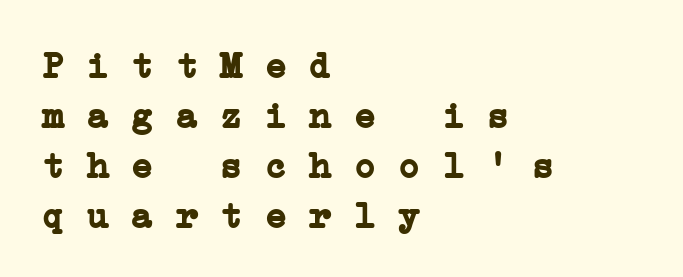
Q: Is the text bold? A: Yes.
Q: Is the typeface a serif or a sans-serif typeface? A: Serif.
Q: Is the text underlined? A: No.
Q: How is the paragraph aligned? A: Left-aligned.
Q: Is the spacing between letters normal or unusually wide? A: Normal.
Q: Is the spacing between lines tight, normal or loose? A: Normal.
Q: Width (condensed, normal, or wide)? A: Wide.
Q: Stroke contrast? A: Low.
Q: x-height? A: Medium.
Q: Monospaced? A: Yes.
